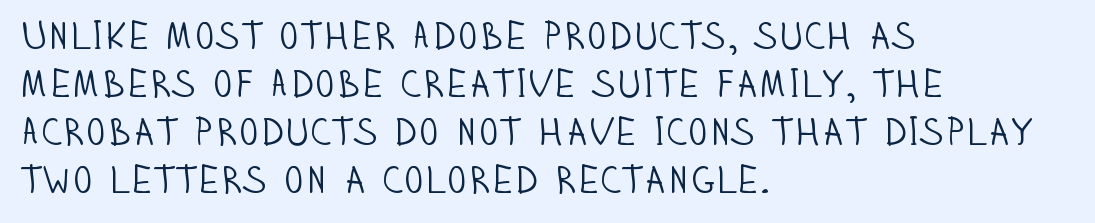
{"serif": "no", "italic": "no", "bold": "no", "weight": "light", "width": "condensed", "stroke_contrast": "low", "x_height": "large", "monospaced": "no", "underline": "no", "align": "left", "line_spacing": "normal", "line_spacing_ratio": 1.26, "letter_spacing": "normal", "letter_spacing_em": 0.0, "glyph_px": 38}
